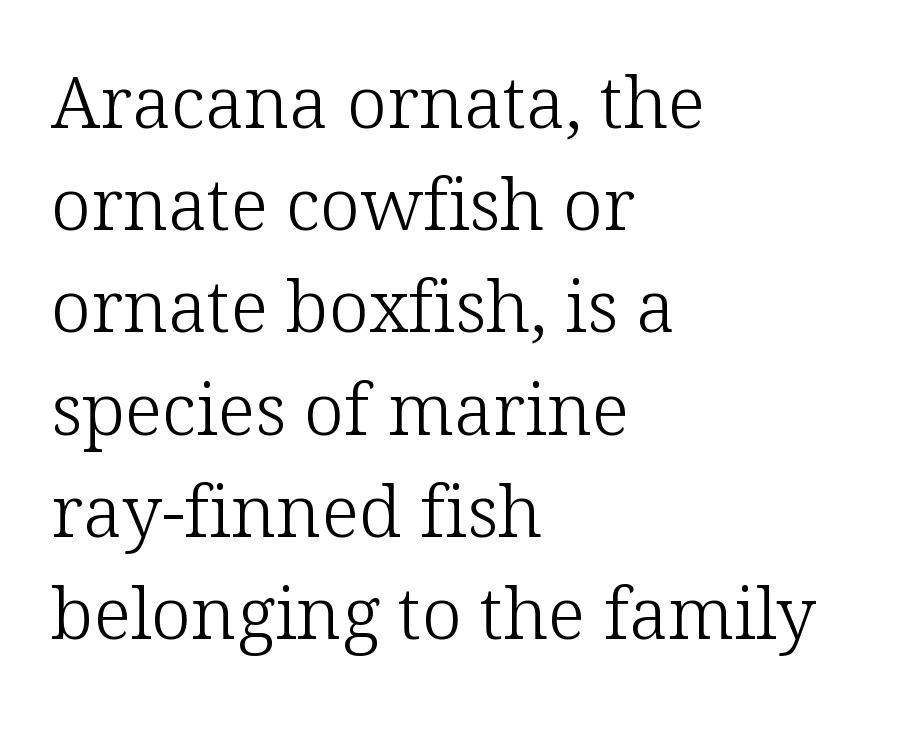
{"serif": "yes", "italic": "no", "bold": "no", "weight": "light", "width": "normal", "stroke_contrast": "low", "x_height": "medium", "monospaced": "no", "underline": "no", "align": "left", "line_spacing": "normal", "line_spacing_ratio": 1.42, "letter_spacing": "normal", "letter_spacing_em": 0.0, "glyph_px": 72}
